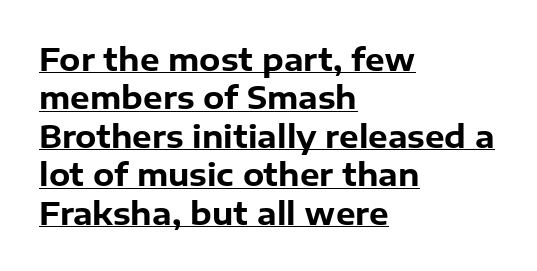
This rendering leaves character spacing at its baseline value. Character widths vary here, with narrow letters taking less room than wide ones. Horizontally, the lines are justified to the leading edge only. Every stem runs plumb, perpendicular to the baseline. The sample's only ornament is a line tracing under the words. This sample uses a sans-serif face.
